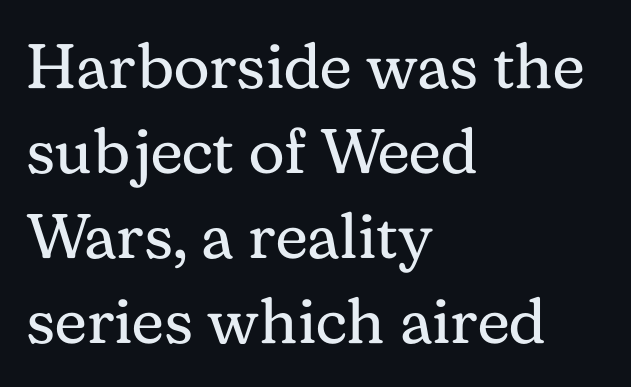
{"serif": "yes", "italic": "no", "bold": "no", "weight": "regular", "width": "normal", "stroke_contrast": "medium", "x_height": "medium", "monospaced": "no", "underline": "no", "align": "left", "line_spacing": "normal", "line_spacing_ratio": 1.35, "letter_spacing": "normal", "letter_spacing_em": 0.0, "glyph_px": 63}
